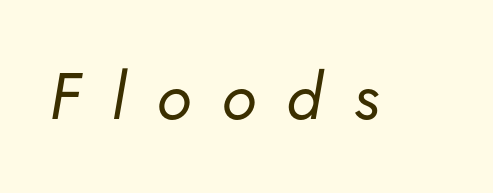
{"italic": "yes", "lean": "right", "slant_degrees": 5, "bold": "no", "weight": "regular", "width": "normal", "stroke_contrast": "low", "x_height": "small", "monospaced": "no", "underline": "no", "letter_spacing": "wide", "letter_spacing_em": 0.47, "glyph_px": 65}
